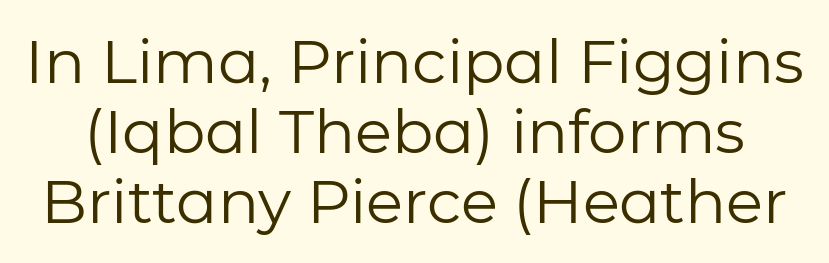
The image shows 61 px regular-weight sans-serif type, upright; set tight line spacing (1.15x), normal letter spacing, not underlined; low stroke contrast and a medium x-height.
